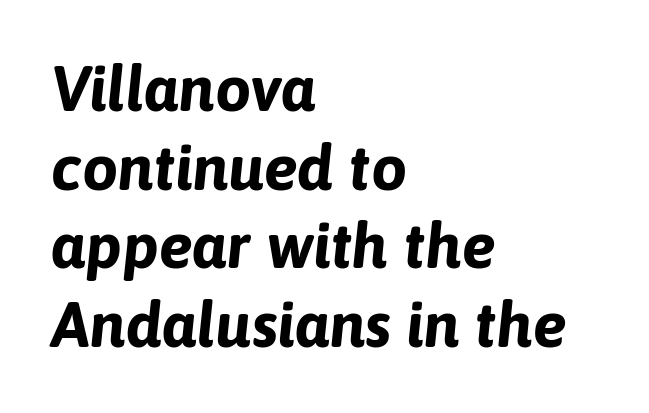
{"italic": "yes", "lean": "right", "slant_degrees": 6, "bold": "yes", "weight": "bold", "width": "normal", "stroke_contrast": "low", "x_height": "medium", "monospaced": "no", "underline": "no", "align": "left", "line_spacing_ratio": 1.23, "letter_spacing": "normal", "letter_spacing_em": 0.0, "glyph_px": 64}
